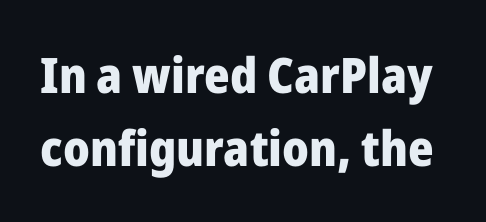
The face used here is proportionally spaced, like ordinary book or web type. Tracking value appears to be zero — textbook default spacing. Nothing sits at the stroke ends, so this counts as sans-serif. This rendering features lettering with no underline. Rows of type keep a routine distance in the vertical direction. You can tell it's not italic because the verticals are truly vertical.
